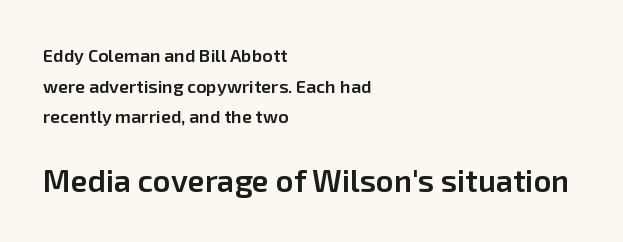
{"serif": "no", "italic": "no", "bold": "semi", "weight": "semibold", "width": "normal", "stroke_contrast": "low", "x_height": "medium", "monospaced": "no", "underline": "no", "align": "left", "line_spacing": "normal", "line_spacing_ratio": 1.7, "letter_spacing": "normal", "letter_spacing_em": 0.0, "larger_block": "second", "size_ratio": 1.72, "glyph_px": 31}
